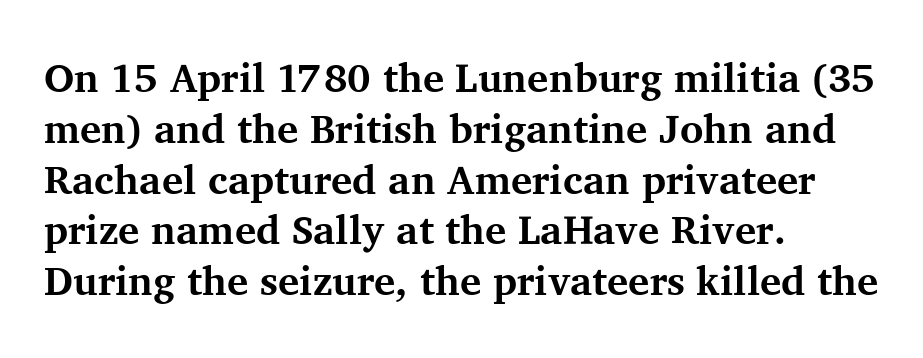
{"serif": "yes", "italic": "no", "bold": "yes", "weight": "bold", "width": "normal", "stroke_contrast": "medium", "x_height": "medium", "monospaced": "no", "underline": "no", "align": "left", "line_spacing": "normal", "line_spacing_ratio": 1.27, "letter_spacing": "normal", "letter_spacing_em": 0.0, "glyph_px": 40}
